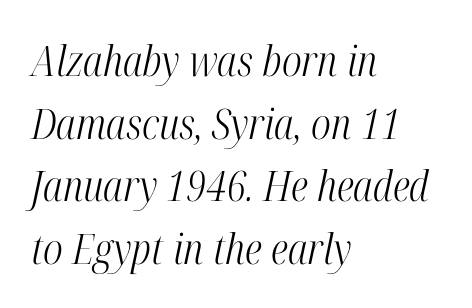
The image shows 42 px light, condensed serif type, italic (leaning right); set left-aligned, normal line spacing (1.49x), normal letter spacing, not underlined; high stroke contrast and a medium x-height.
